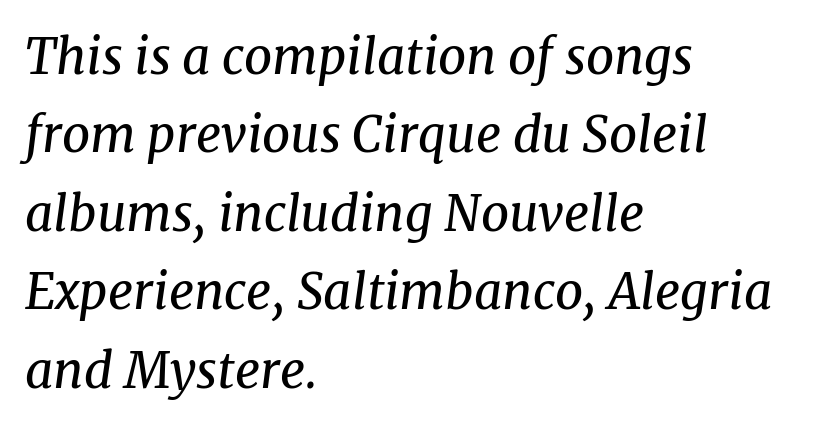
The font's italic variant was chosen for this text. Inter-character spacing is left at the font's built-in metrics. Plain, unruled lines of type. Do the characters align in a grid? No, the font is proportional.
